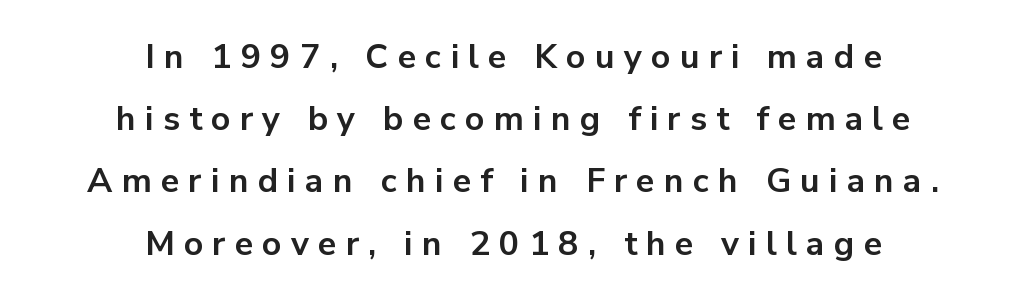
{"serif": "no", "italic": "no", "bold": "yes", "weight": "bold", "width": "normal", "stroke_contrast": "low", "x_height": "medium", "monospaced": "no", "underline": "no", "align": "center", "line_spacing_ratio": 1.83, "letter_spacing": "wide", "letter_spacing_em": 0.27, "glyph_px": 34}
